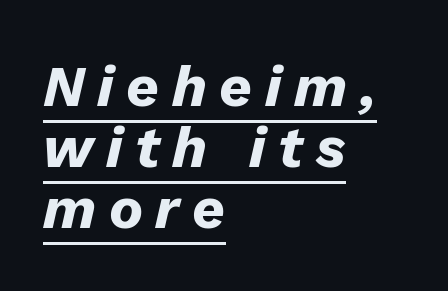
These lines have a slow, spaced-out rhythm from letter to letter. The face used here is proportionally spaced, like ordinary book or web type. If you drew a ruler down the left edge, every line would touch it. Underline: present.
